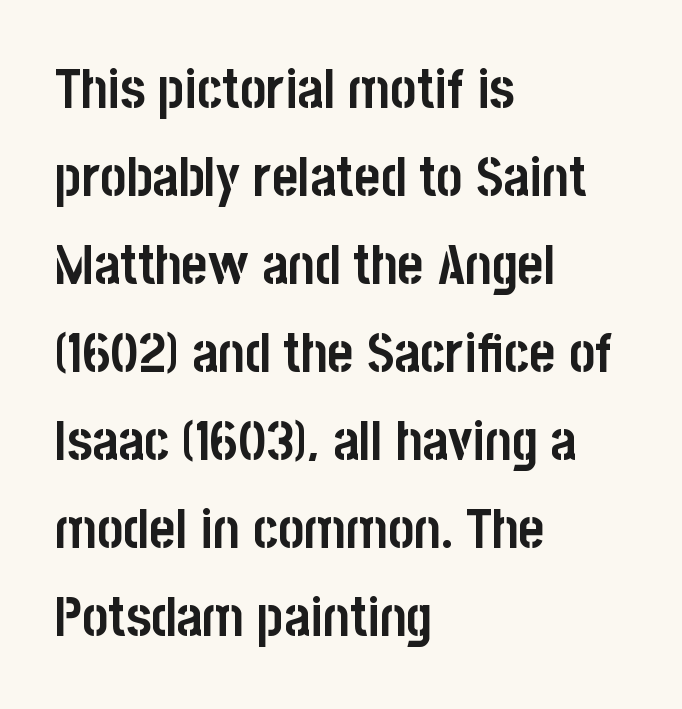
The image shows 56 px semibold, condensed sans-serif type, upright; set left-aligned, normal line spacing (1.57x), normal letter spacing, not underlined; low stroke contrast and a large x-height.
